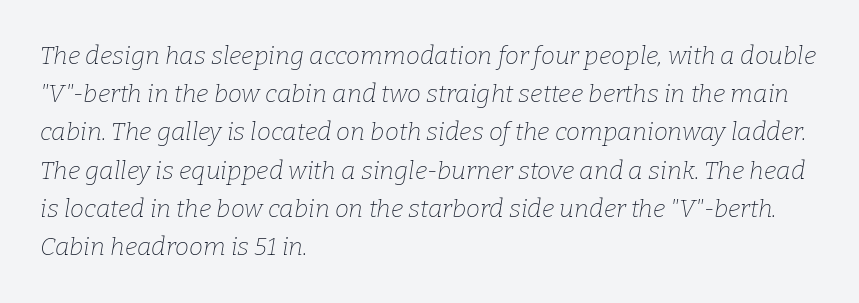
The image shows 25 px text type, italic (leaning right); set left-aligned, normal line spacing (1.53x), normal letter spacing, not underlined.
